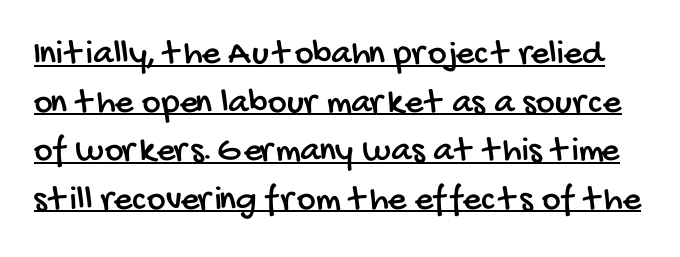
{"serif": "no", "width": "condensed", "stroke_contrast": "low", "x_height": "large", "monospaced": "no", "underline": "yes", "line_spacing": "normal", "line_spacing_ratio": 1.35, "letter_spacing": "normal", "letter_spacing_em": 0.0, "glyph_px": 36}
